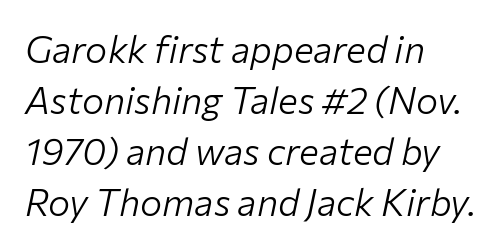
Q: Is the text bold? A: No.
Q: Is the text italic (slanted)? A: Yes, it leans right by about 12 degrees.
Q: Is the text underlined? A: No.
Q: How is the paragraph aligned? A: Left-aligned.
Q: Is the spacing between letters normal or unusually wide? A: Normal.
Q: Is the spacing between lines tight, normal or loose? A: Normal.
Q: Width (condensed, normal, or wide)? A: Normal.
Q: Stroke contrast? A: Low.
Q: x-height? A: Medium.
Q: Monospaced? A: No.
